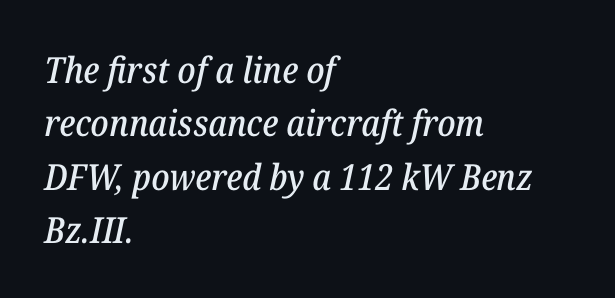
Q: Is the text italic (slanted)? A: Yes, it leans right by about 12 degrees.
Q: Is the typeface a serif or a sans-serif typeface? A: Serif.
Q: Is the text underlined? A: No.
Q: How is the paragraph aligned? A: Left-aligned.
Q: Is the spacing between letters normal or unusually wide? A: Normal.
Q: Is the spacing between lines tight, normal or loose? A: Normal.
Q: Width (condensed, normal, or wide)? A: Normal.
Q: Stroke contrast? A: Low.
Q: x-height? A: Medium.
Q: Monospaced? A: No.
